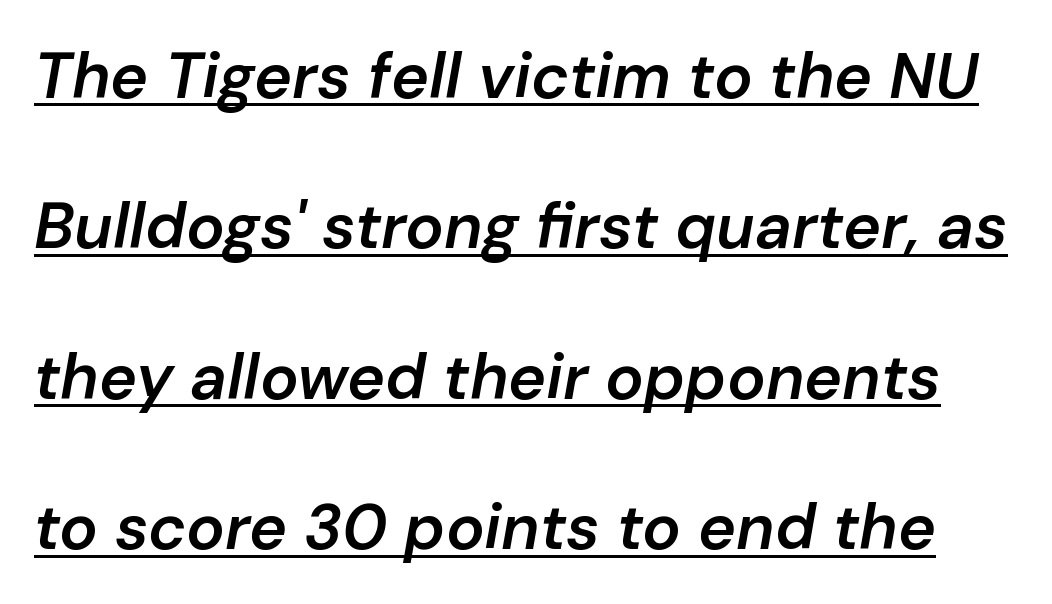
The image shows 64 px semibold type, italic (leaning right); set loose line spacing (2.35x), normal letter spacing, underlined; low stroke contrast and a medium x-height.
